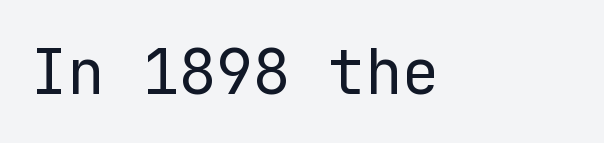
The image shows 62 px regular-weight sans-serif type, upright, monospaced; set normal letter spacing, not underlined; low stroke contrast and a medium x-height.
